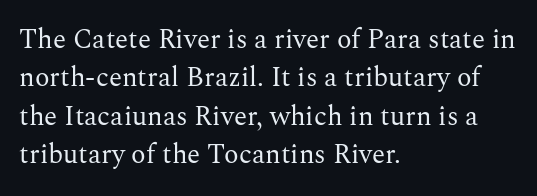
{"italic": "no", "bold": "no", "underline": "no", "align": "left", "line_spacing": "normal", "line_spacing_ratio": 1.42, "letter_spacing": "normal", "letter_spacing_em": 0.0, "glyph_px": 27}
